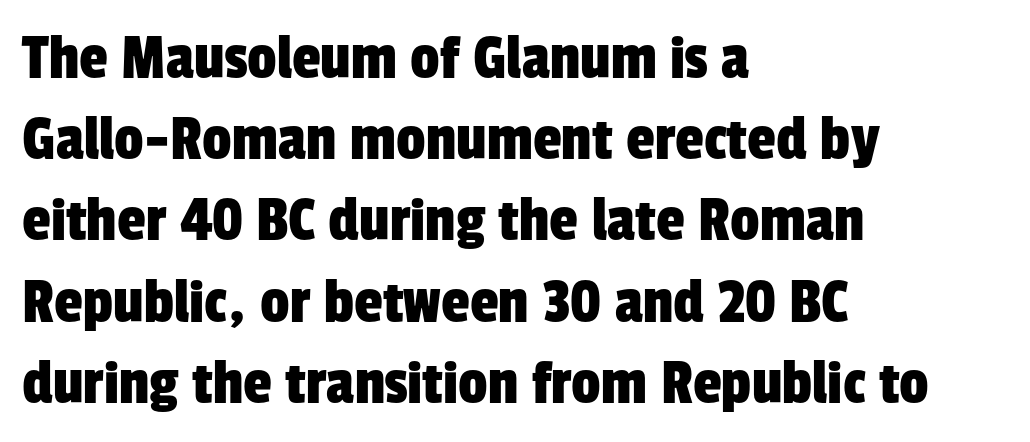
The image shows 65 px condensed sans-serif type; set left-aligned, normal line spacing (1.25x), normal letter spacing, not underlined; low stroke contrast and a medium x-height.
